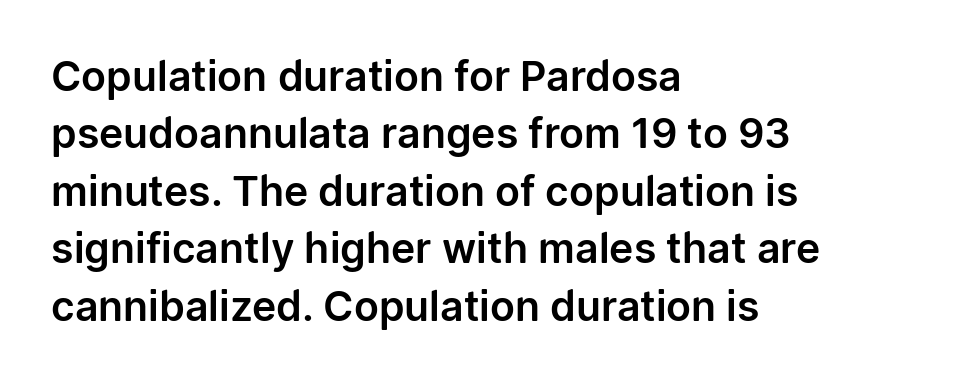
Q: Is the text italic (slanted)? A: No, it is upright.
Q: Is the typeface a serif or a sans-serif typeface? A: Sans-serif.
Q: Is the text underlined? A: No.
Q: How is the paragraph aligned? A: Left-aligned.
Q: Is the spacing between letters normal or unusually wide? A: Normal.
Q: Is the spacing between lines tight, normal or loose? A: Normal.
Q: Width (condensed, normal, or wide)? A: Normal.
Q: Stroke contrast? A: Low.
Q: x-height? A: Medium.
Q: Monospaced? A: No.
